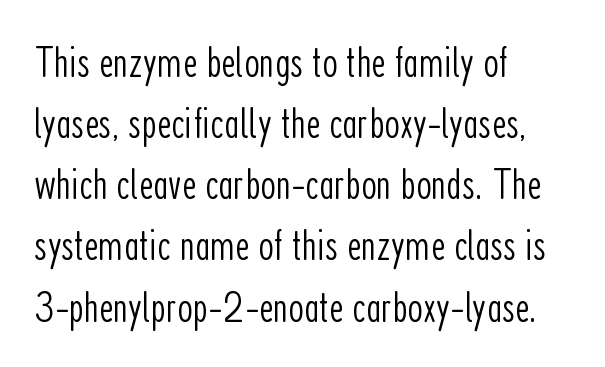
{"serif": "no", "italic": "no", "bold": "no", "weight": "light", "width": "condensed", "stroke_contrast": "low", "x_height": "medium", "monospaced": "no", "underline": "no", "align": "left", "line_spacing": "normal", "line_spacing_ratio": 1.39, "letter_spacing": "normal", "letter_spacing_em": 0.0, "glyph_px": 44}
